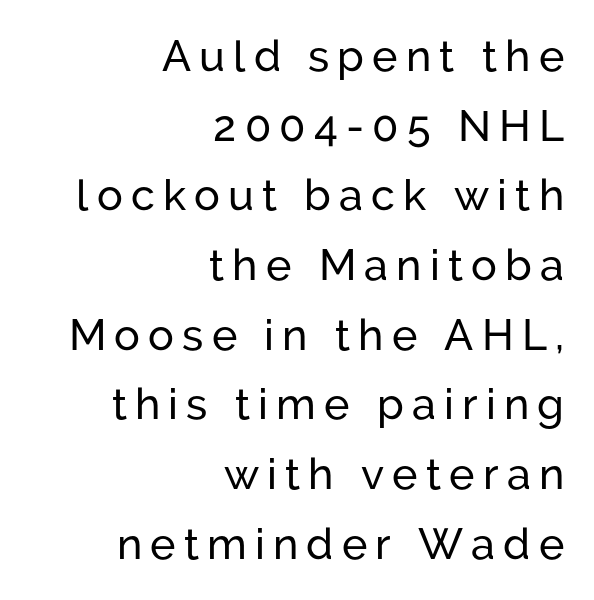
Q: Is the text italic (slanted)? A: No, it is upright.
Q: Is the typeface a serif or a sans-serif typeface? A: Sans-serif.
Q: Is the text underlined? A: No.
Q: How is the paragraph aligned? A: Right-aligned.
Q: Is the spacing between lines tight, normal or loose? A: Normal.
Q: Width (condensed, normal, or wide)? A: Normal.
Q: Stroke contrast? A: Low.
Q: x-height? A: Medium.
Q: Monospaced? A: No.
